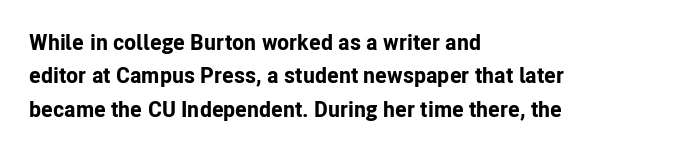
The strip under each line holds only bare page. Between one letter and the next there's only the usual sliver of space. Is there any slant? The stems are plumb. Plenty of ink on the page — the face is bold. Leading matches the norm, producing a regular column.
